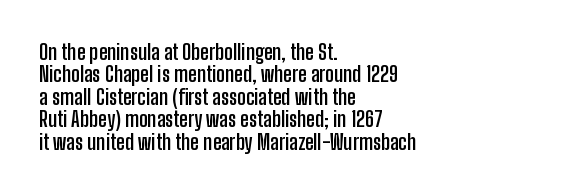
Q: Is the text bold? A: Yes.
Q: Is the text italic (slanted)? A: No, it is upright.
Q: Is the text underlined? A: No.
Q: How is the paragraph aligned? A: Left-aligned.
Q: Is the spacing between letters normal or unusually wide? A: Normal.
Q: Is the spacing between lines tight, normal or loose? A: Tight.
